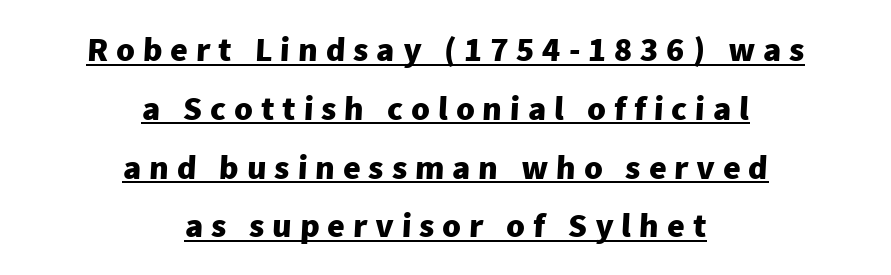
The image shows 34 px heavy sans-serif type; set centered, line spacing 1.73x, unusually wide letter spacing (+0.23 em), underlined; low stroke contrast and a medium x-height.
